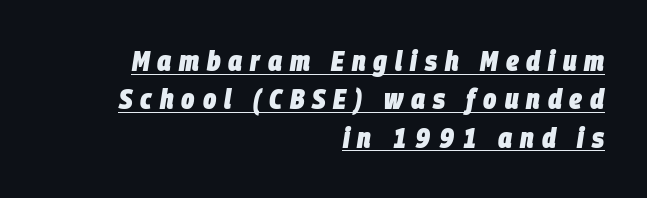
{"italic": "yes", "lean": "right", "slant_degrees": 9, "bold": "yes", "weight": "heavy", "width": "condensed", "stroke_contrast": "low", "x_height": "large", "monospaced": "no", "underline": "yes", "align": "right", "line_spacing": "normal", "line_spacing_ratio": 1.37, "letter_spacing": "wide", "letter_spacing_em": 0.28, "glyph_px": 28}
